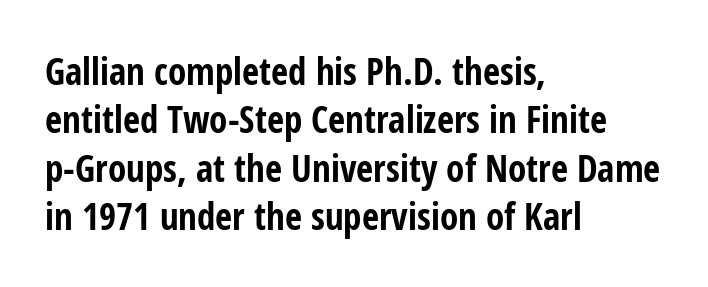
Q: Is the text bold? A: Yes.
Q: Is the text italic (slanted)? A: No, it is upright.
Q: Is the typeface a serif or a sans-serif typeface? A: Sans-serif.
Q: Is the text underlined? A: No.
Q: How is the paragraph aligned? A: Left-aligned.
Q: Is the spacing between letters normal or unusually wide? A: Normal.
Q: Is the spacing between lines tight, normal or loose? A: Normal.
Q: Width (condensed, normal, or wide)? A: Condensed.
Q: Stroke contrast? A: Low.
Q: x-height? A: Medium.
Q: Monospaced? A: No.
